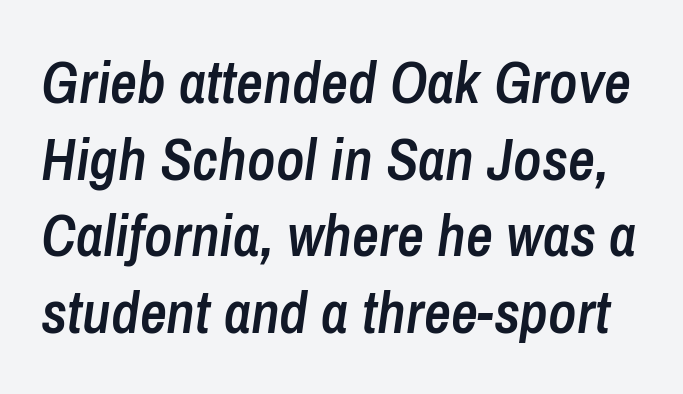
Q: Is the text bold? A: Semi-bold.
Q: Is the text italic (slanted)? A: Yes, it leans right by about 8 degrees.
Q: Is the text underlined? A: No.
Q: Is the spacing between letters normal or unusually wide? A: Normal.
Q: Is the spacing between lines tight, normal or loose? A: Normal.
Q: Width (condensed, normal, or wide)? A: Condensed.
Q: Stroke contrast? A: Low.
Q: x-height? A: Medium.
Q: Monospaced? A: No.
